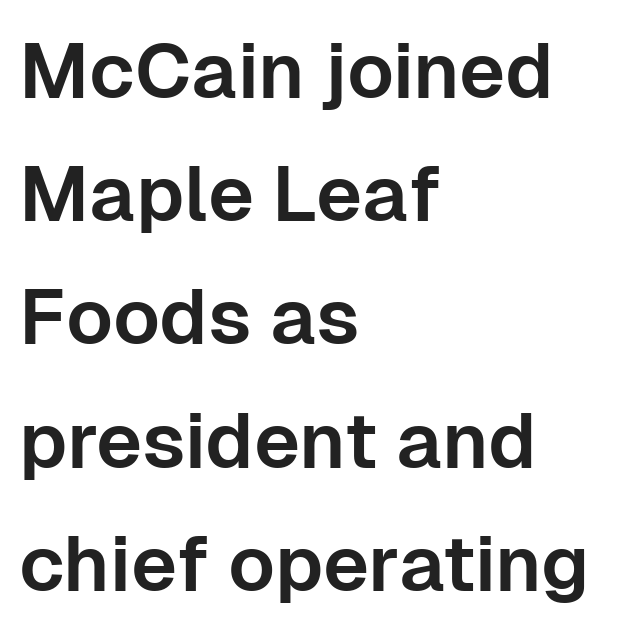
The image shows 78 px sans-serif type, upright; set left-aligned, normal line spacing (1.58x), normal letter spacing, not underlined; low stroke contrast and a medium x-height.
